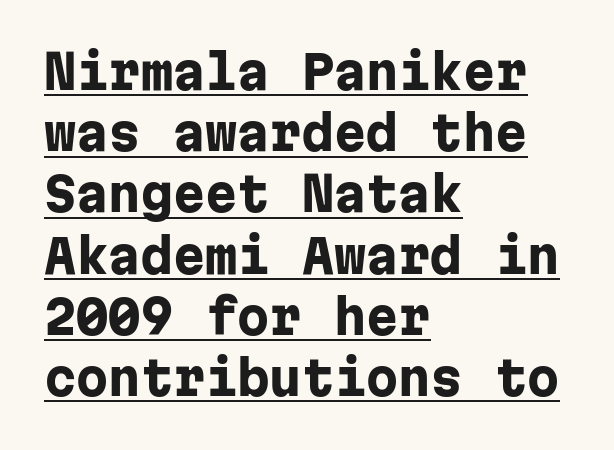
The image shows 46 px heavy sans-serif type, upright, monospaced; set left-aligned, normal line spacing (1.33x), normal letter spacing, underlined; low stroke contrast and a medium x-height.
